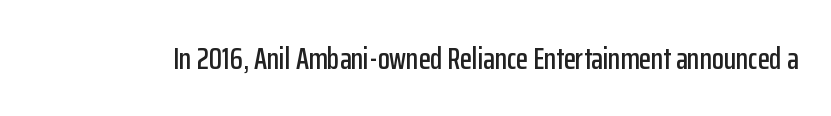
Q: Is the text italic (slanted)? A: No, it is upright.
Q: Is the typeface a serif or a sans-serif typeface? A: Sans-serif.
Q: Is the text underlined? A: No.
Q: Is the spacing between letters normal or unusually wide? A: Normal.
Q: Width (condensed, normal, or wide)? A: Condensed.
Q: Stroke contrast? A: Low.
Q: x-height? A: Medium.
Q: Monospaced? A: No.
